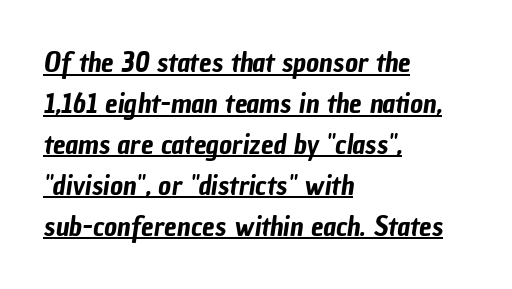
Q: Is the typeface a serif or a sans-serif typeface? A: Sans-serif.
Q: Is the text underlined? A: Yes.
Q: How is the paragraph aligned? A: Left-aligned.
Q: Is the spacing between letters normal or unusually wide? A: Normal.
Q: Is the spacing between lines tight, normal or loose? A: Normal.
Q: Width (condensed, normal, or wide)? A: Condensed.
Q: Stroke contrast? A: Low.
Q: x-height? A: Medium.
Q: Monospaced? A: No.
